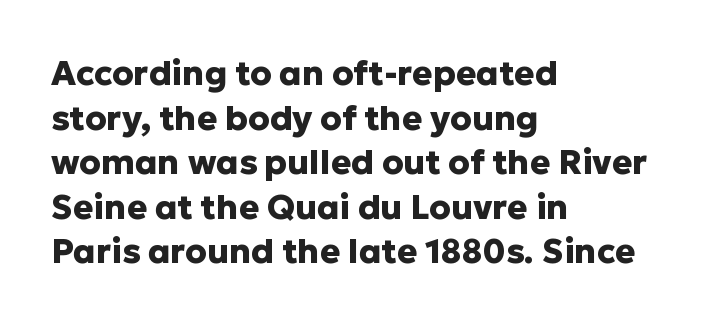
Q: Is the text bold? A: Yes.
Q: Is the text italic (slanted)? A: No, it is upright.
Q: Is the typeface a serif or a sans-serif typeface? A: Sans-serif.
Q: Is the text underlined? A: No.
Q: How is the paragraph aligned? A: Left-aligned.
Q: Is the spacing between letters normal or unusually wide? A: Normal.
Q: Is the spacing between lines tight, normal or loose? A: Normal.
Q: Width (condensed, normal, or wide)? A: Normal.
Q: Stroke contrast? A: Low.
Q: x-height? A: Medium.
Q: Monospaced? A: No.
